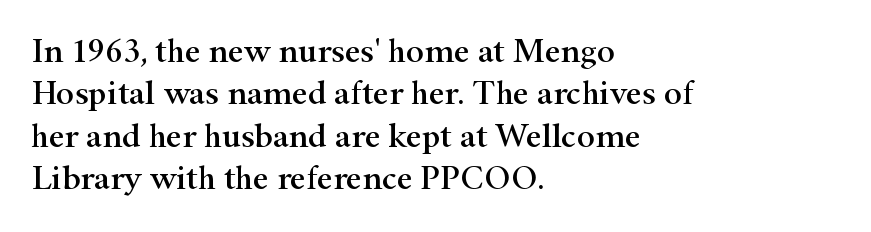
Q: Is the text italic (slanted)? A: No, it is upright.
Q: Is the typeface a serif or a sans-serif typeface? A: Serif.
Q: Is the text underlined? A: No.
Q: How is the paragraph aligned? A: Left-aligned.
Q: Is the spacing between letters normal or unusually wide? A: Normal.
Q: Is the spacing between lines tight, normal or loose? A: Normal.
Q: Width (condensed, normal, or wide)? A: Wide.
Q: Stroke contrast? A: High.
Q: x-height? A: Small.
Q: Monospaced? A: No.
